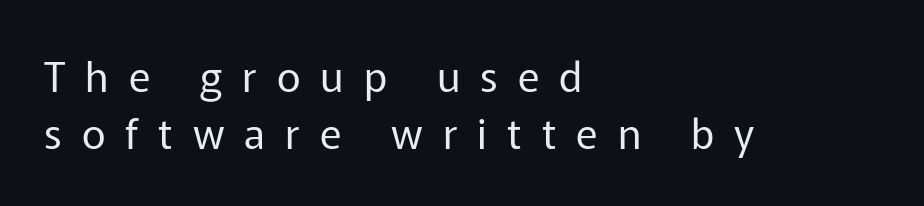
Clear beneath every line of the passage. Spacing between characters has been opened up far beyond the box default. Stroke mass is kept to a normal reading level or below. Do the characters align in a grid? No, the font is proportional. The glyphs in this specimen are sans serif.
